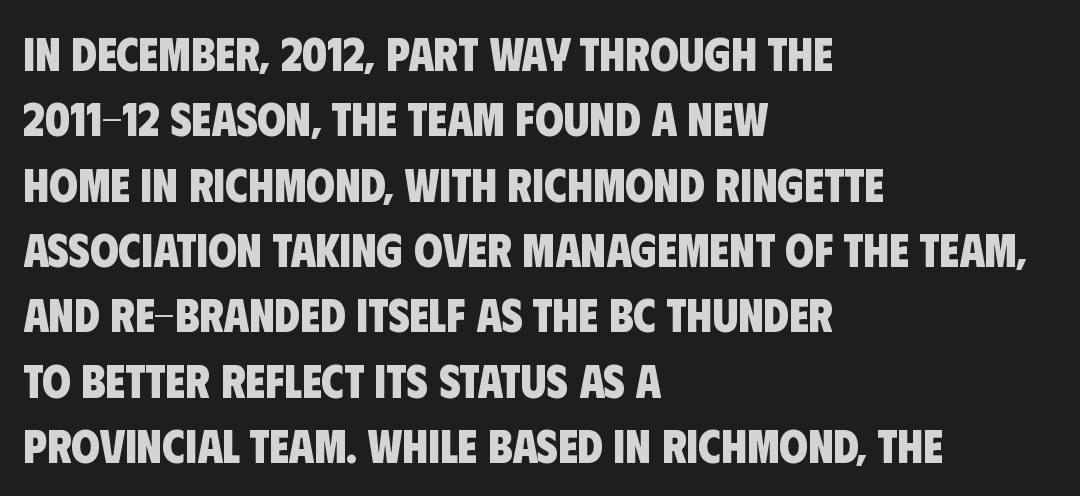
The image shows 46 px heavy, condensed sans-serif type; set left-aligned, normal line spacing (1.42x), normal letter spacing, not underlined; low stroke contrast and a large x-height.
